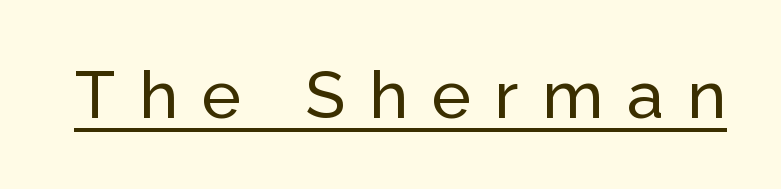
{"serif": "no", "italic": "no", "width": "normal", "stroke_contrast": "low", "x_height": "medium", "monospaced": "no", "underline": "yes", "letter_spacing": "wide", "letter_spacing_em": 0.36, "glyph_px": 66}
